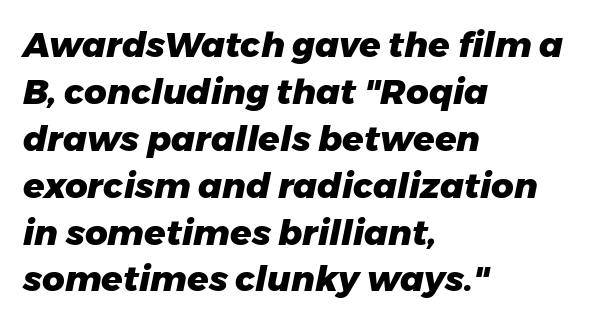
The image shows 35 px heavy type, italic (leaning right); set left-aligned, normal line spacing (1.34x), normal letter spacing, not underlined; low stroke contrast and a medium x-height.
